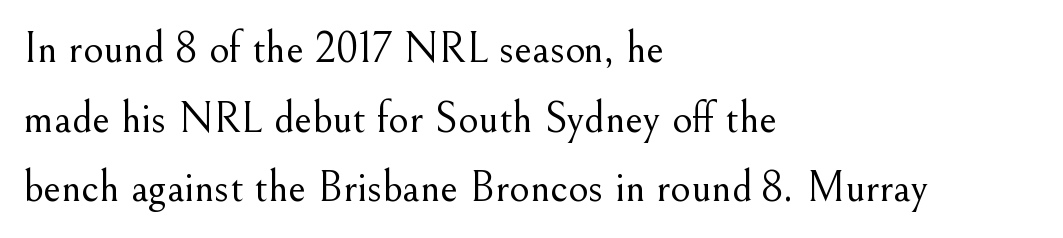
The image shows 44 px light serif type, upright; set left-aligned, normal line spacing (1.58x), normal letter spacing, not underlined; medium stroke contrast and a small x-height.
